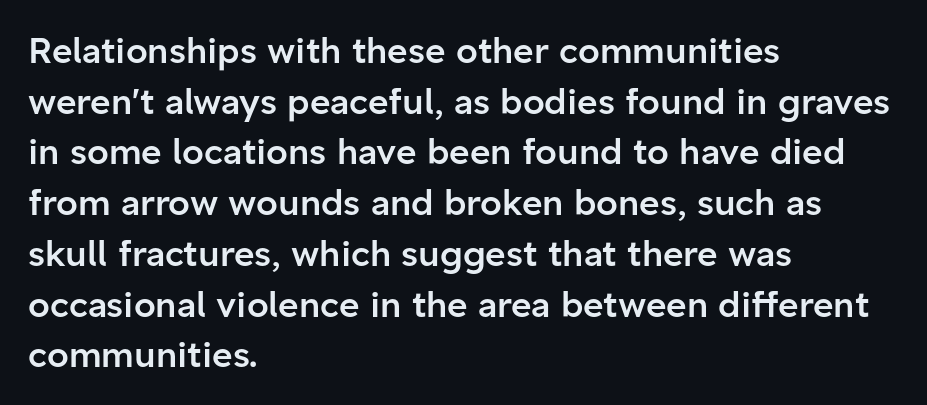
{"serif": "no", "italic": "no", "bold": "semi", "weight": "semibold", "width": "normal", "stroke_contrast": "low", "x_height": "medium", "monospaced": "no", "underline": "no", "align": "left", "line_spacing": "normal", "line_spacing_ratio": 1.45, "letter_spacing": "normal", "letter_spacing_em": 0.0, "glyph_px": 35}
